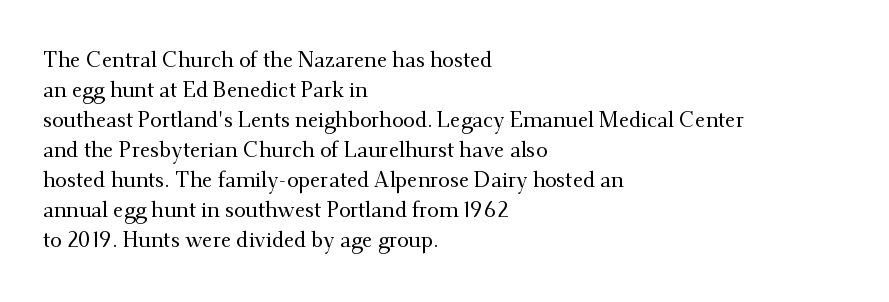
{"italic": "no", "underline": "no", "align": "left", "line_spacing": "normal", "line_spacing_ratio": 1.43, "letter_spacing": "normal", "letter_spacing_em": 0.0, "glyph_px": 21}
